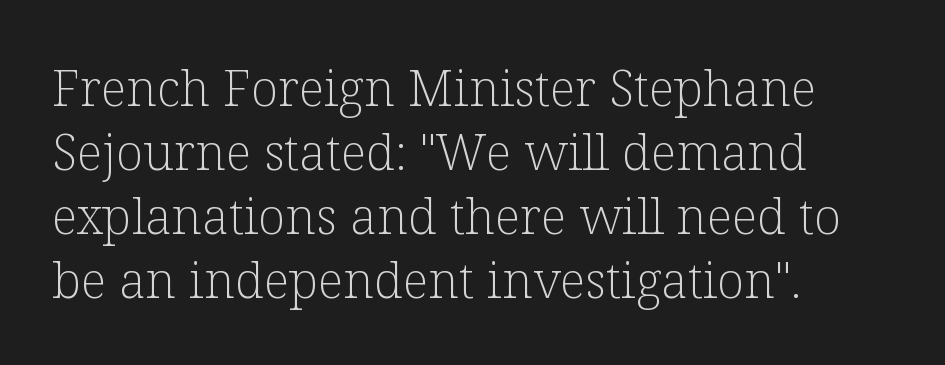
A typesetter would call this proportional, since set widths differ per character. Descenders are the only things crossing below the line. Whoever set this chose a conventional vertical rhythm. This is roman type, the default non-slanted kind. This sample uses a serif face. Tracking here is standard; glyphs follow each other at the usual distance.
